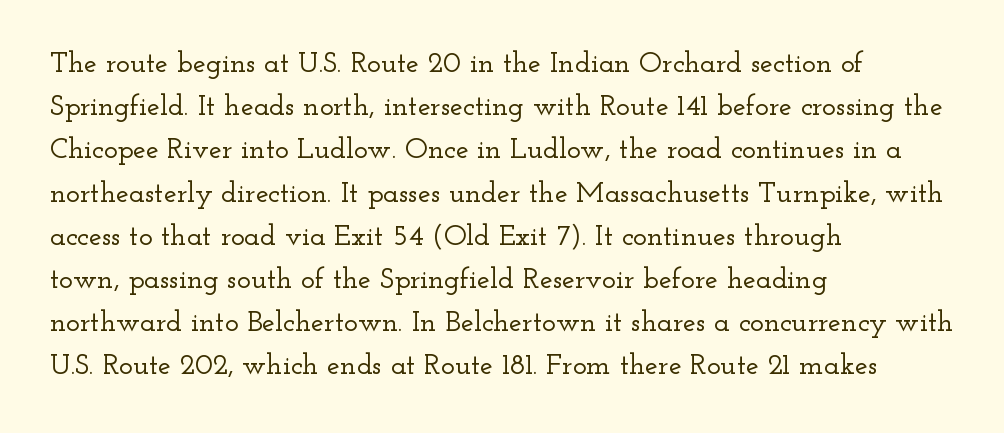
Serifs: yes, visible at the terminals of the letterforms. Posture: vertical. A typesetter would call this proportional, since set widths differ per character. Vertically, the passage feels balanced, rows spaced as you'd expect. The gap between lines stays unmarked.
